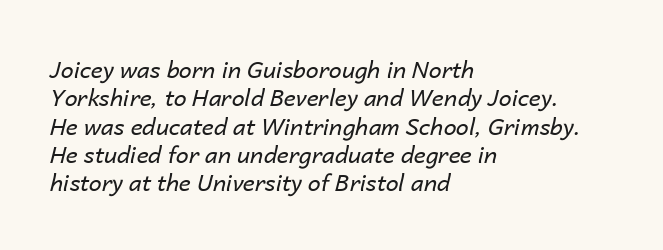
{"italic": "yes", "lean": "right", "slant_degrees": 14, "bold": "no", "underline": "no", "align": "left", "line_spacing_ratio": 1.23, "letter_spacing": "normal", "letter_spacing_em": 0.0, "glyph_px": 23}
